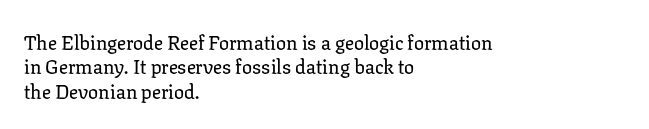
Look at the tracking — it's just the regular setting, nothing added. Horizontal alignment here is leftward, the default for most running prose. Clear beneath every line of the passage. Unlike italic type, these characters show no tilt at all.
